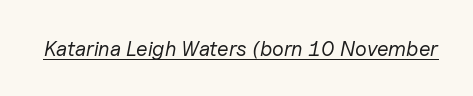
{"italic": "yes", "lean": "right", "slant_degrees": 11, "bold": "no", "underline": "yes", "letter_spacing": "normal", "letter_spacing_em": 0.0, "glyph_px": 21}
